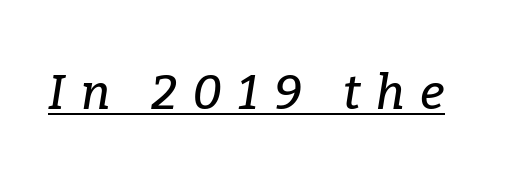
Q: Is the text italic (slanted)? A: Yes, it leans right by about 9 degrees.
Q: Is the typeface a serif or a sans-serif typeface? A: Serif.
Q: Is the text underlined? A: Yes.
Q: Is the spacing between letters normal or unusually wide? A: Unusually wide.
Q: Width (condensed, normal, or wide)? A: Normal.
Q: Stroke contrast? A: Low.
Q: x-height? A: Medium.
Q: Monospaced? A: No.
